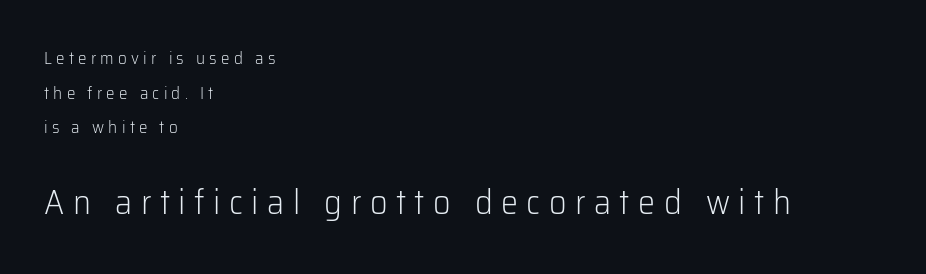
Q: Is the text bold? A: No.
Q: Is the text italic (slanted)? A: No, it is upright.
Q: Is the typeface a serif or a sans-serif typeface? A: Sans-serif.
Q: Is the text underlined? A: No.
Q: How is the paragraph aligned? A: Left-aligned.
Q: Is the spacing between letters normal or unusually wide? A: Unusually wide.
Q: Is the spacing between lines tight, normal or loose? A: Loose.
Q: Which block of text is set in a larger size, the first (top) or the second (bottom)? A: The second (bottom) one.
Q: Width (condensed, normal, or wide)? A: Normal.
Q: Stroke contrast? A: Low.
Q: x-height? A: Medium.
Q: Monospaced? A: No.
